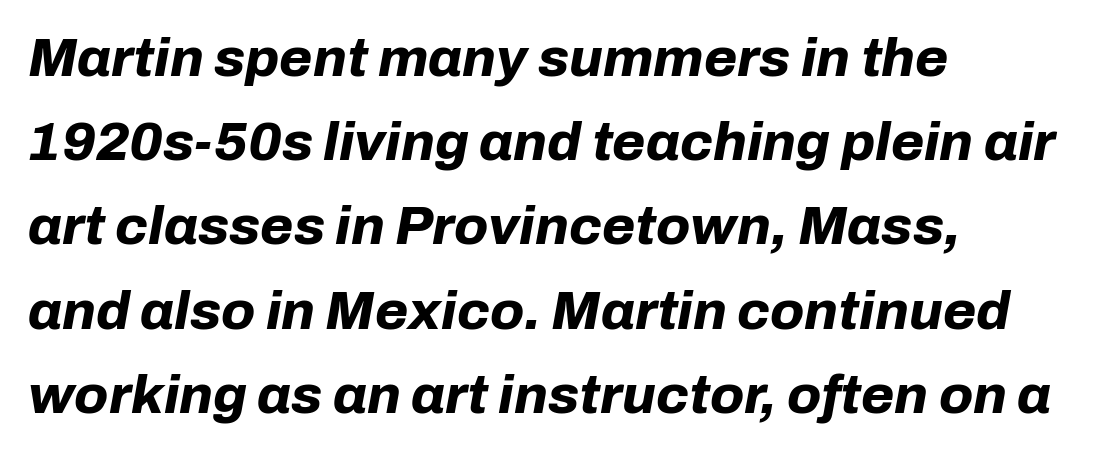
{"italic": "yes", "lean": "right", "slant_degrees": 10, "bold": "yes", "weight": "bold", "width": "normal", "stroke_contrast": "low", "x_height": "medium", "monospaced": "no", "underline": "no", "align": "left", "line_spacing": "normal", "line_spacing_ratio": 1.56, "letter_spacing": "normal", "letter_spacing_em": 0.0, "glyph_px": 54}
